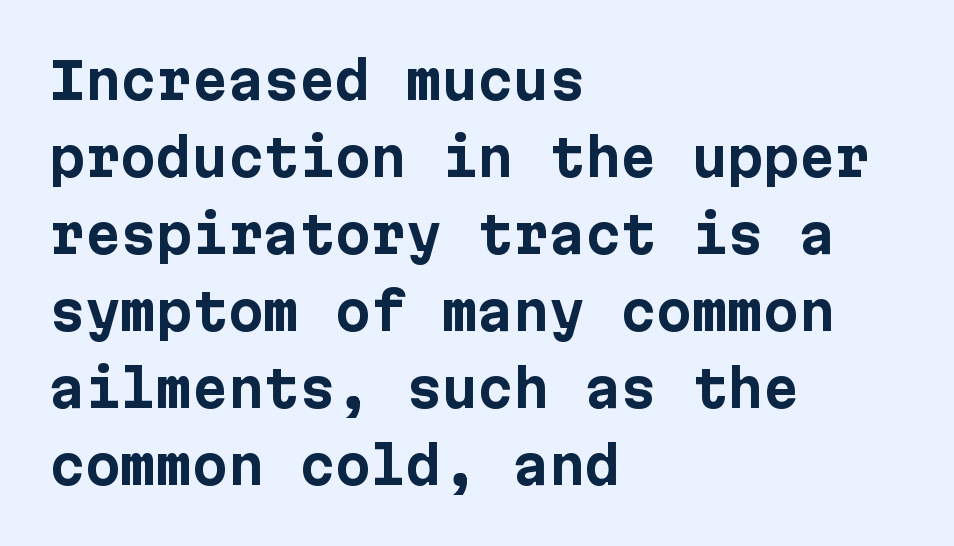
{"serif": "no", "italic": "no", "bold": "yes", "weight": "bold", "width": "normal", "stroke_contrast": "low", "x_height": "medium", "underline": "no", "align": "left", "line_spacing": "normal", "line_spacing_ratio": 1.51, "letter_spacing": "normal", "letter_spacing_em": 0.0, "glyph_px": 51}
